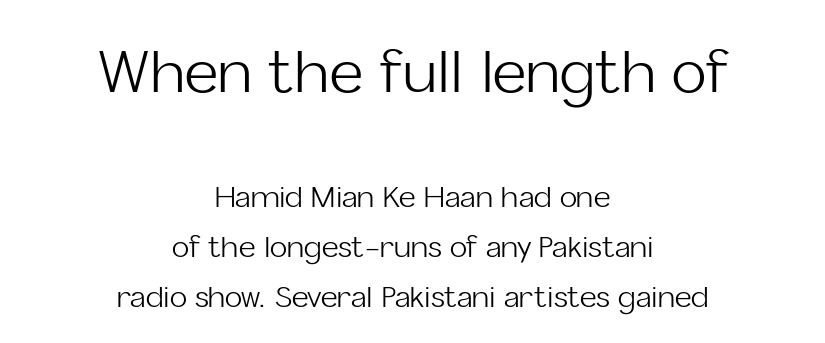
Q: Is the text bold? A: No.
Q: Is the text italic (slanted)? A: No, it is upright.
Q: Is the typeface a serif or a sans-serif typeface? A: Sans-serif.
Q: Is the text underlined? A: No.
Q: How is the paragraph aligned? A: Centered.
Q: Is the spacing between letters normal or unusually wide? A: Normal.
Q: Which block of text is set in a larger size, the first (top) or the second (bottom)? A: The first (top) one.
Q: Width (condensed, normal, or wide)? A: Normal.
Q: Stroke contrast? A: Low.
Q: x-height? A: Medium.
Q: Monospaced? A: No.
